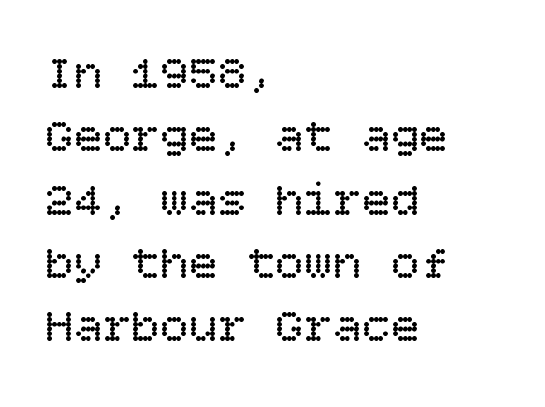
Is there any slant? The stems are plumb. A quiet, ordinary-to-light weight characterises the typeface. A normal amount of white space separates one row of letters from the next. The text block is weighted toward the left margin, trailing off unevenly rightward. Compared with typical body copy, the letter spacing here is the same.
